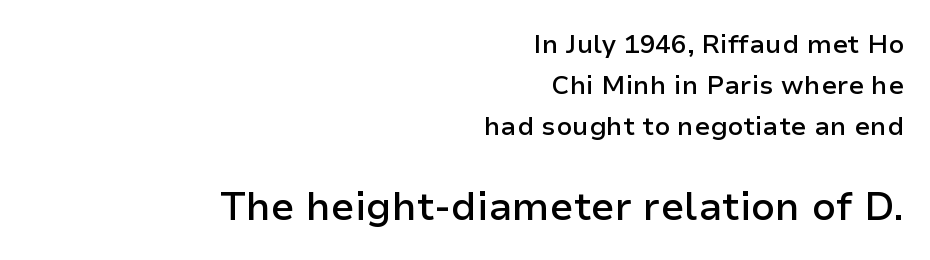
Q: Is the text bold? A: Semi-bold.
Q: Is the text italic (slanted)? A: No, it is upright.
Q: Is the typeface a serif or a sans-serif typeface? A: Sans-serif.
Q: Is the text underlined? A: No.
Q: How is the paragraph aligned? A: Right-aligned.
Q: Is the spacing between letters normal or unusually wide? A: Normal.
Q: Is the spacing between lines tight, normal or loose? A: Normal.
Q: Which block of text is set in a larger size, the first (top) or the second (bottom)? A: The second (bottom) one.
Q: Width (condensed, normal, or wide)? A: Normal.
Q: Stroke contrast? A: Low.
Q: x-height? A: Medium.
Q: Monospaced? A: No.
